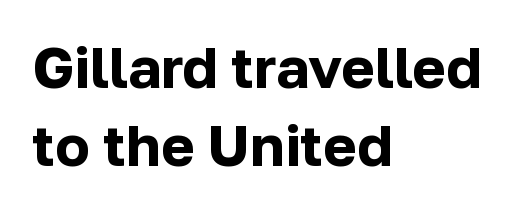
Q: Is the text bold? A: Yes.
Q: Is the text italic (slanted)? A: No, it is upright.
Q: Is the typeface a serif or a sans-serif typeface? A: Sans-serif.
Q: Is the text underlined? A: No.
Q: How is the paragraph aligned? A: Left-aligned.
Q: Is the spacing between letters normal or unusually wide? A: Normal.
Q: Is the spacing between lines tight, normal or loose? A: Normal.
Q: Width (condensed, normal, or wide)? A: Normal.
Q: Stroke contrast? A: Low.
Q: x-height? A: Medium.
Q: Monospaced? A: No.
